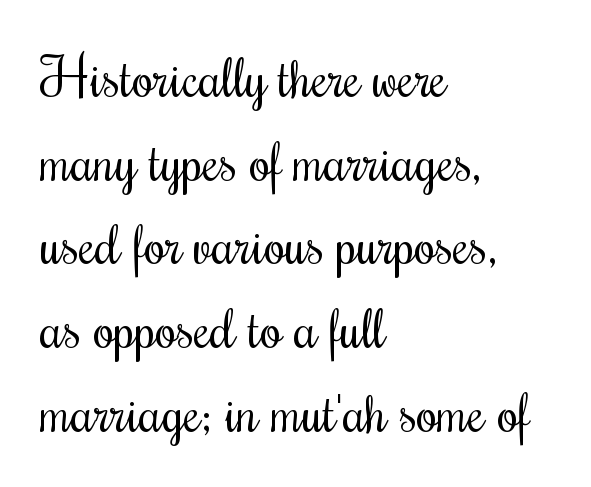
The image shows 54 px regular-weight, condensed type; set left-aligned, normal line spacing (1.55x), normal letter spacing, not underlined; medium stroke contrast and a small x-height.
